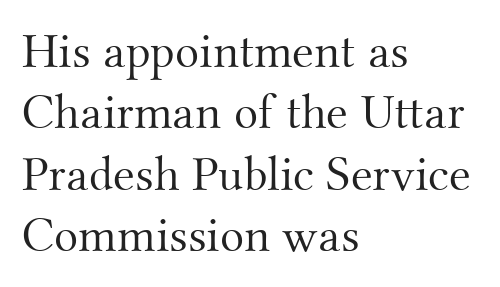
Q: Is the text bold? A: No.
Q: Is the text italic (slanted)? A: No, it is upright.
Q: Is the typeface a serif or a sans-serif typeface? A: Serif.
Q: Is the text underlined? A: No.
Q: How is the paragraph aligned? A: Left-aligned.
Q: Is the spacing between letters normal or unusually wide? A: Normal.
Q: Width (condensed, normal, or wide)? A: Normal.
Q: Stroke contrast? A: Medium.
Q: x-height? A: Small.
Q: Monospaced? A: No.
